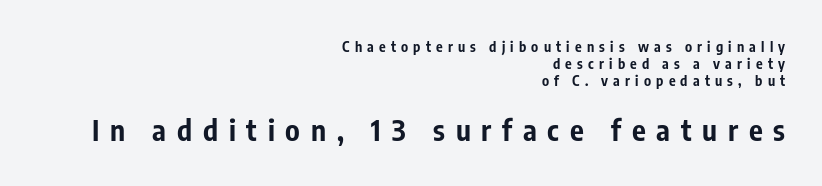
{"serif": "no", "italic": "no", "bold": "yes", "weight": "bold", "width": "condensed", "stroke_contrast": "low", "x_height": "medium", "monospaced": "no", "underline": "no", "align": "right", "line_spacing_ratio": 1.22, "letter_spacing": "wide", "letter_spacing_em": 0.37, "larger_block": "second", "size_ratio": 2.07, "glyph_px": 29}
